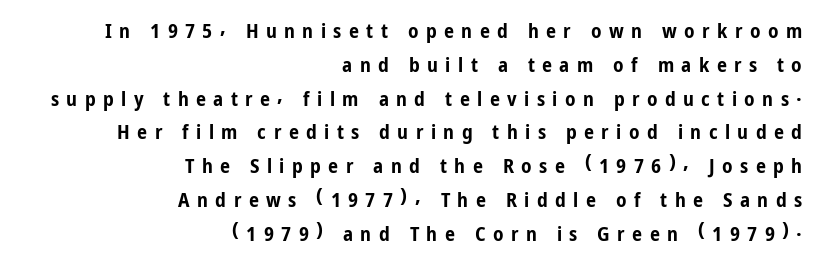
Q: Is the text bold? A: Yes.
Q: Is the text italic (slanted)? A: No, it is upright.
Q: Is the text underlined? A: No.
Q: How is the paragraph aligned? A: Right-aligned.
Q: Is the spacing between letters normal or unusually wide? A: Unusually wide.
Q: Is the spacing between lines tight, normal or loose? A: Normal.
